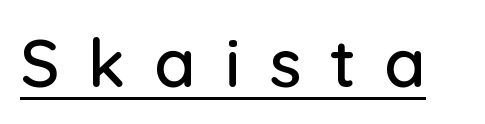
{"serif": "no", "italic": "no", "width": "normal", "stroke_contrast": "low", "x_height": "medium", "monospaced": "no", "underline": "yes", "letter_spacing": "wide", "letter_spacing_em": 0.43, "glyph_px": 67}
